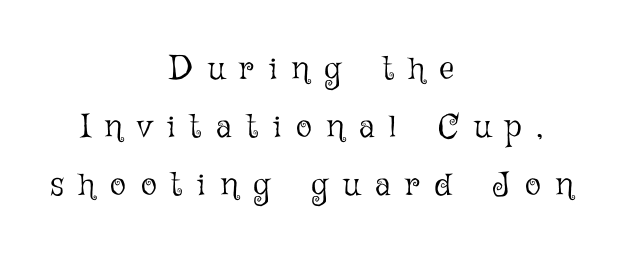
Is the type heavy? It reads as light-to-regular instead. Horizontally, the lines are justified to the midpoint only. Letter spacing: wide. Rendered with straight, roman letterforms. Check under the words: just untouched page. A typesetter would call this proportional, since set widths differ per character.
